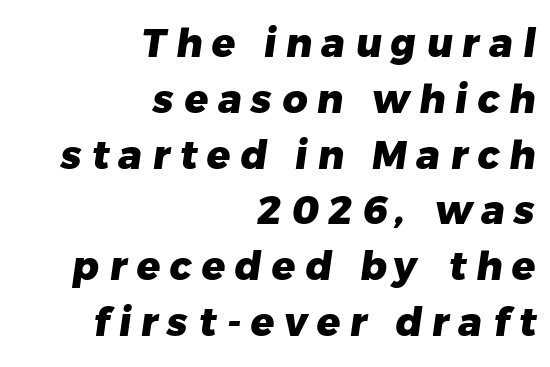
Short and long lines alike share a common ending point at right. Caption: bold face, heavy strokes. The string is rendered with underlining switched off. Check where the strokes stop: nothing finishes them off — pure sans. One glance says typical: line gaps are just what's usual.
